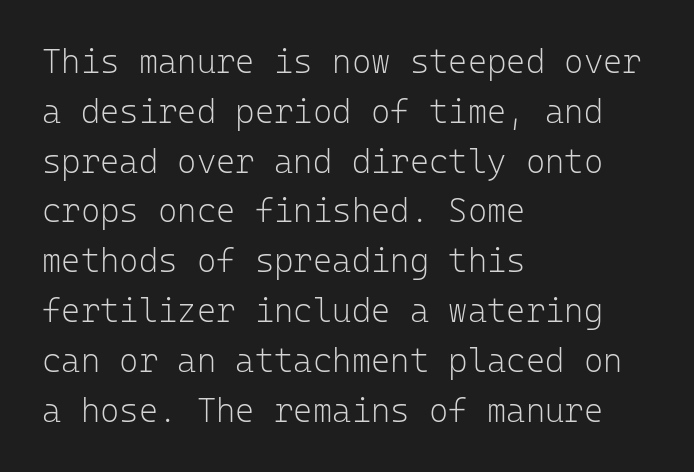
The image shows 33 px light sans-serif type, upright, monospaced; set left-aligned, normal line spacing (1.51x), normal letter spacing, not underlined; low stroke contrast and a medium x-height.
